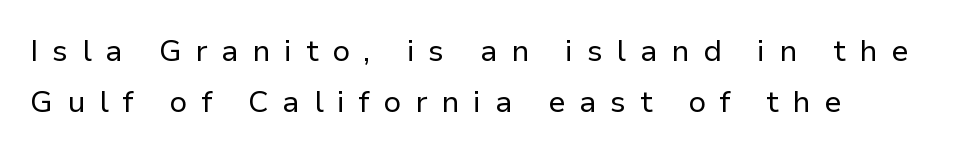
The image shows 30 px regular-weight sans-serif type, upright; set left-aligned, line spacing 1.71x, unusually wide letter spacing (+0.46 em), not underlined; low stroke contrast and a medium x-height.
